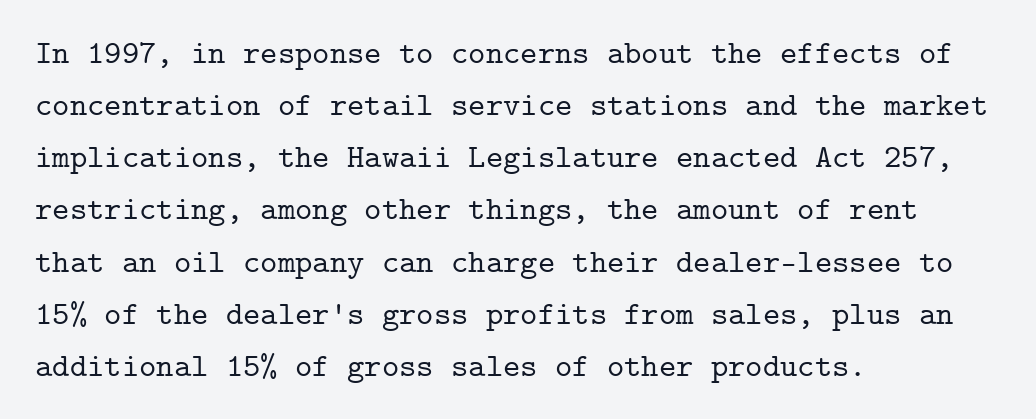
{"serif": "yes", "italic": "no", "width": "normal", "stroke_contrast": "low", "x_height": "medium", "monospaced": "yes", "underline": "no", "align": "left", "line_spacing": "normal", "line_spacing_ratio": 1.58, "letter_spacing": "normal", "letter_spacing_em": 0.0, "glyph_px": 33}
